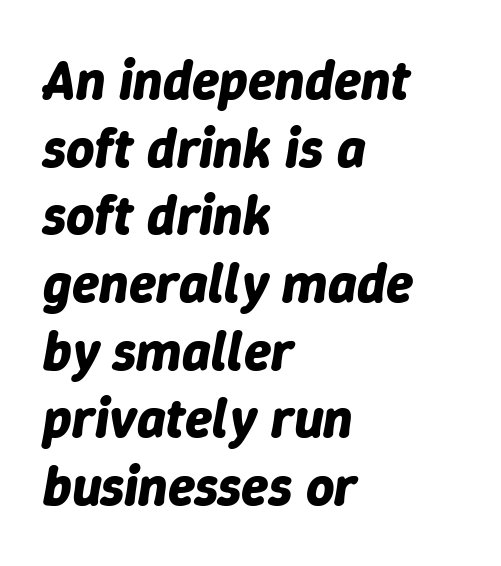
The image shows 55 px bold type, italic (leaning right); set left-aligned, line spacing 1.23x, normal letter spacing, not underlined; low stroke contrast and a medium x-height.
